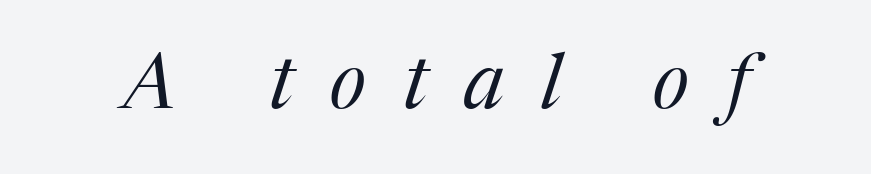
The image shows 77 px regular-weight serif type, italic (leaning right); set unusually wide letter spacing (+0.48 em), not underlined; medium stroke contrast and a medium x-height.
